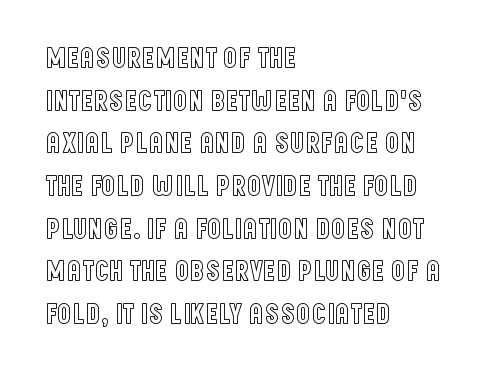
The image shows 29 px condensed type, upright; set left-aligned, normal line spacing (1.47x), normal letter spacing, not underlined; a large x-height.
